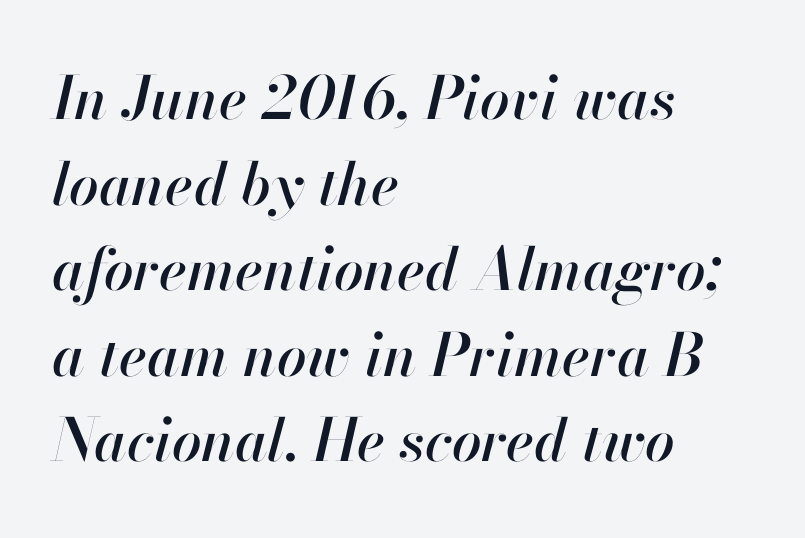
{"italic": "yes", "lean": "right", "slant_degrees": 13, "width": "normal", "stroke_contrast": "high", "x_height": "small", "monospaced": "no", "underline": "no", "align": "left", "line_spacing": "normal", "line_spacing_ratio": 1.45, "letter_spacing": "normal", "letter_spacing_em": 0.0, "glyph_px": 59}
